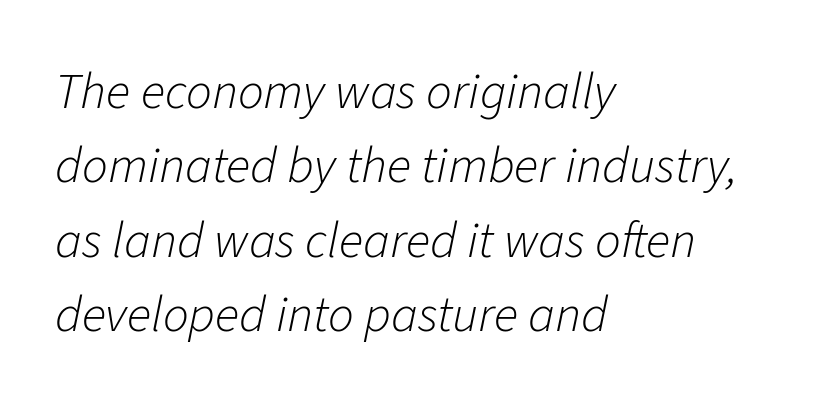
Stems here are at most as thick as an everyday book face. This sample keeps an unexceptional amount of space between lines. Has an underline been added? It has not. The passage shown leans; its letterforms are oblique. Where is the straight margin? On the left. You could not count columns in this text — the font is proportionally spaced.
